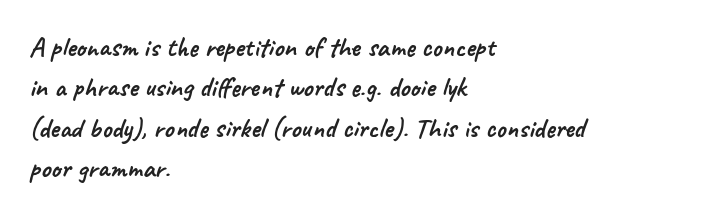
Nobody touched the tracking dial on this one. Which margin do the lines hug? The left one — the right edge is uneven. You could not count columns in this text — the font is proportionally spaced. Words float on clear page, feet unadorned.
